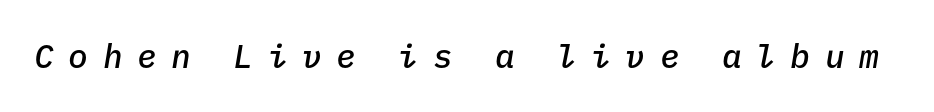
{"italic": "yes", "lean": "right", "slant_degrees": 9, "bold": "semi", "weight": "semibold", "width": "normal", "stroke_contrast": "low", "x_height": "medium", "monospaced": "yes", "underline": "no", "letter_spacing": "wide", "letter_spacing_em": 0.44, "glyph_px": 33}
